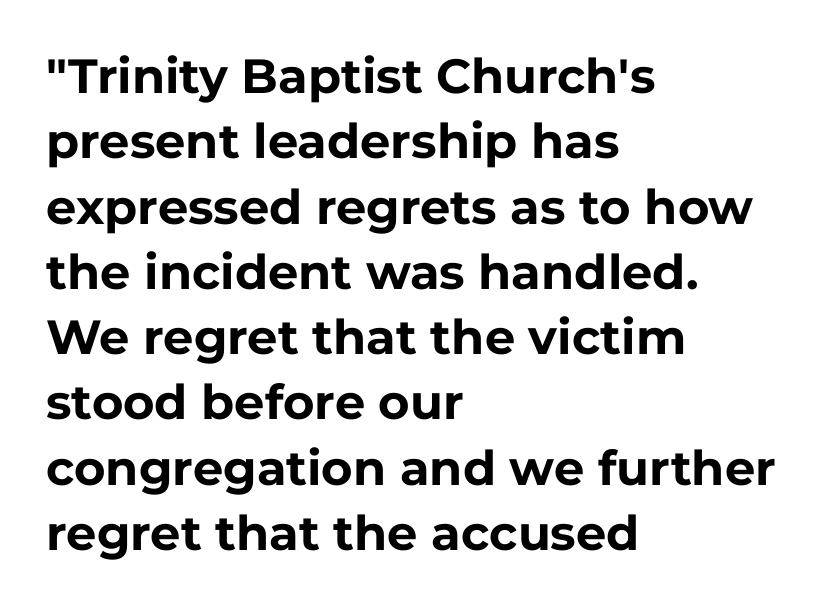
The image shows 48 px bold sans-serif type, upright; set left-aligned, normal line spacing (1.36x), normal letter spacing, not underlined; low stroke contrast and a medium x-height.
